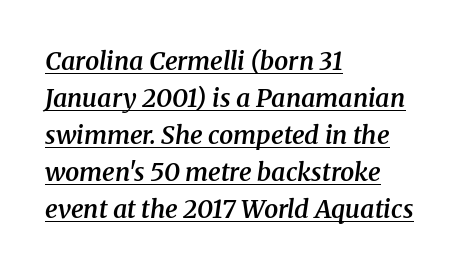
The image shows 25 px text type, italic (leaning right); set left-aligned, normal line spacing (1.48x), normal letter spacing, underlined.
